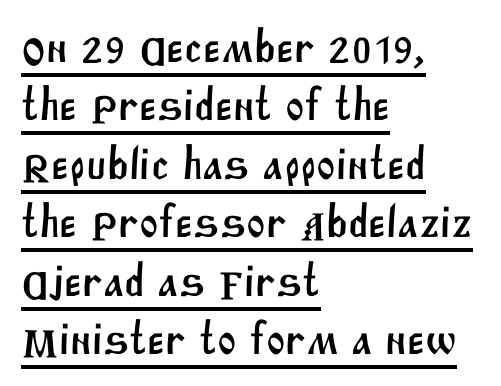
The image shows 46 px sans-serif type; set left-aligned, normal line spacing (1.27x), normal letter spacing, underlined; medium stroke contrast and a large x-height.
